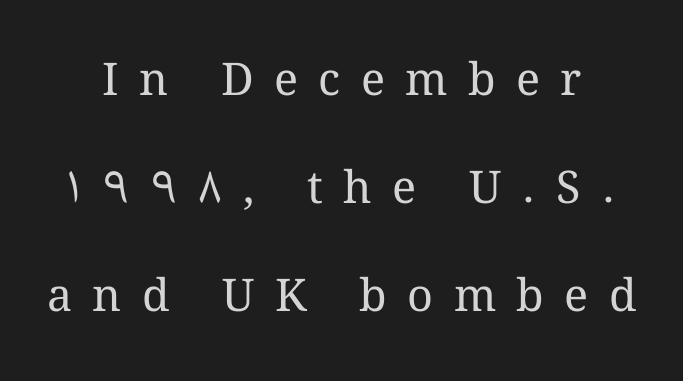
{"italic": "no", "bold": "no", "weight": "regular", "width": "normal", "stroke_contrast": "medium", "x_height": "medium", "monospaced": "no", "underline": "no", "line_spacing": "loose", "line_spacing_ratio": 2.4, "letter_spacing": "wide", "letter_spacing_em": 0.45, "glyph_px": 45}
